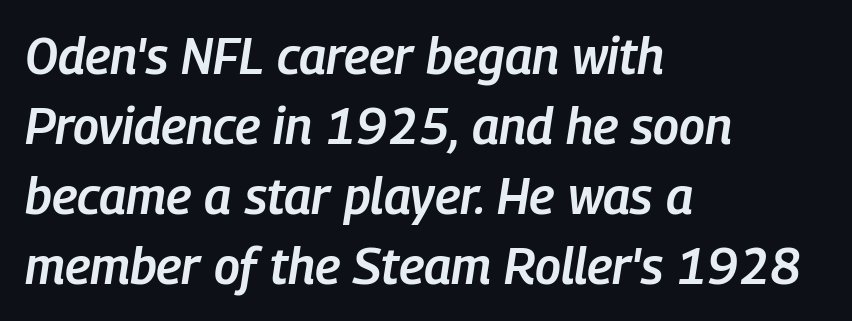
The image shows 50 px semibold, condensed type, italic (leaning right); set left-aligned, normal line spacing (1.4x), normal letter spacing, not underlined; low stroke contrast and a medium x-height.
